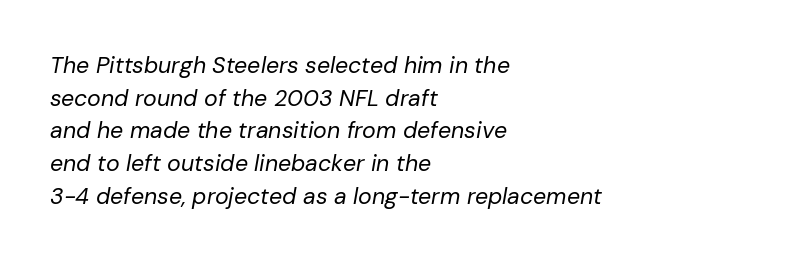
This rendering features lettering with no underline. The face looks like a standard text weight, possibly lighter. The ragged edge is on the right, which tells us the setting is flush left. Short note: letters normally spaced.
